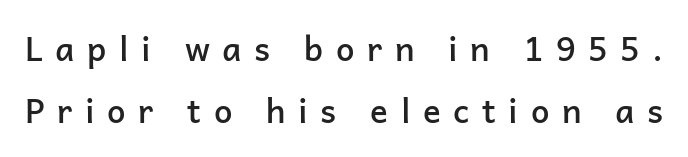
The image shows 33 px semibold sans-serif type, upright; set line spacing 1.89x, unusually wide letter spacing (+0.38 em), not underlined; low stroke contrast and a medium x-height.
